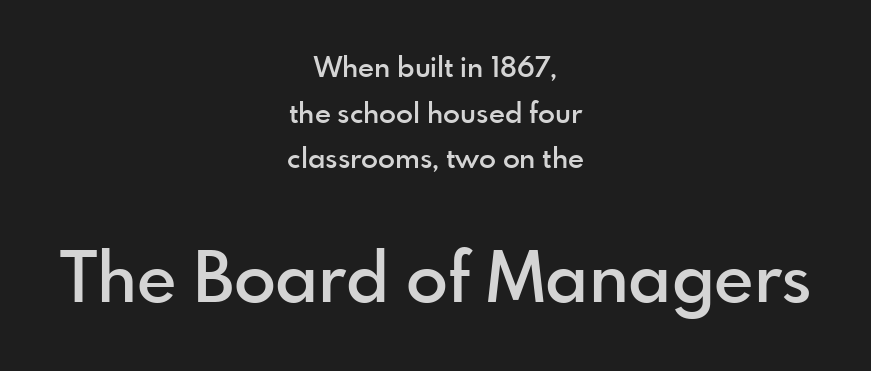
The image shows 69 px semibold sans-serif type, upright; set centered, normal line spacing (1.63x), normal letter spacing, not underlined; the second (bottom) block is 2.46x larger; a small x-height.
